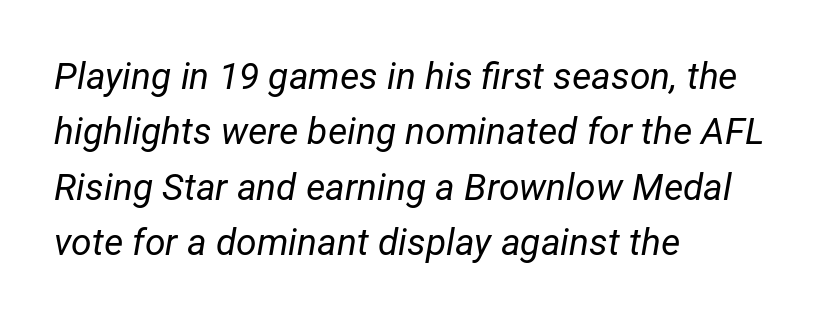
{"italic": "yes", "lean": "right", "slant_degrees": 12, "bold": "no", "weight": "regular", "width": "normal", "stroke_contrast": "low", "x_height": "medium", "monospaced": "no", "underline": "no", "align": "left", "line_spacing": "normal", "line_spacing_ratio": 1.5, "letter_spacing": "normal", "letter_spacing_em": 0.0, "glyph_px": 37}
